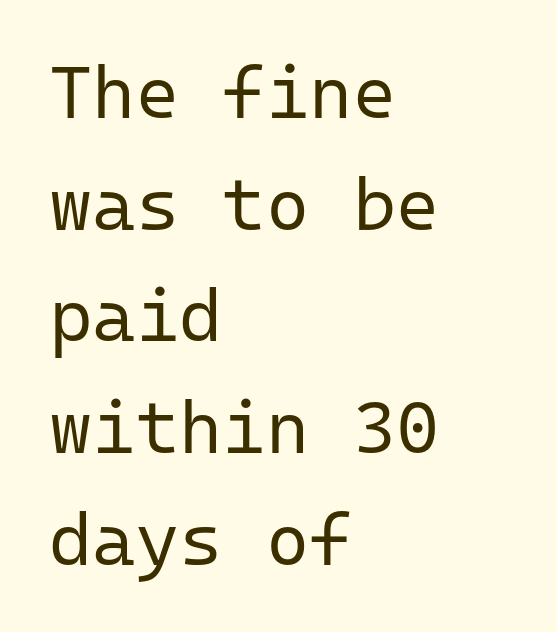
Rule under the text: the space is simply empty. Every stem runs plumb, perpendicular to the baseline. In terms of leading, this rendering sits right in the middle. Letters have the restrained weight of plain body copy at most. What stands out about the letter spacing? Nothing — it is the standard amount. The font family rendered here belongs to the sans-serif group.
